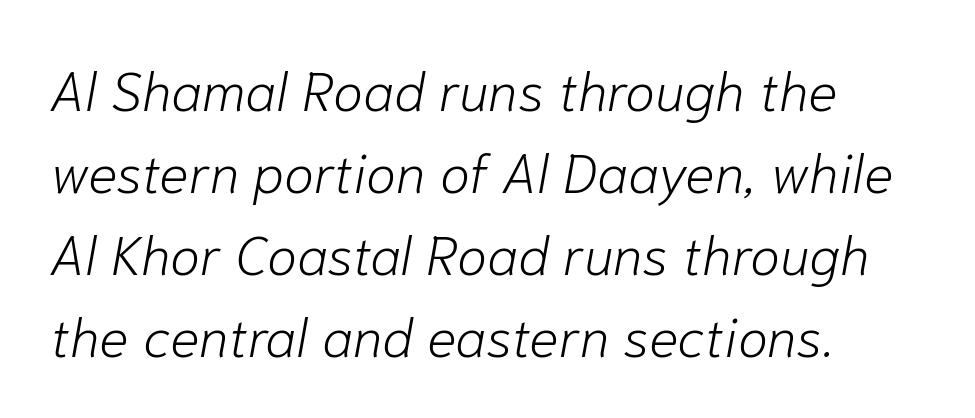
A typesetter would call this proportional, since set widths differ per character. Summary of weight: not heavy and not bold. A typesetter would mark this as italic. Nothing unusual about the tracking: characters are spaced as the font intends. Has an underline been added? It has not. In terms of leading, this rendering sits right in the middle.
